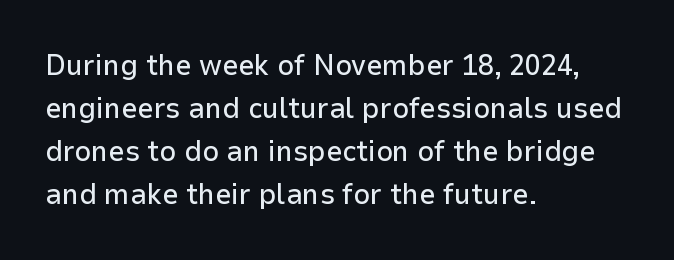
{"serif": "no", "italic": "no", "width": "normal", "stroke_contrast": "low", "x_height": "medium", "monospaced": "no", "underline": "no", "align": "left", "line_spacing": "normal", "line_spacing_ratio": 1.48, "letter_spacing": "normal", "letter_spacing_em": 0.0, "glyph_px": 29}
